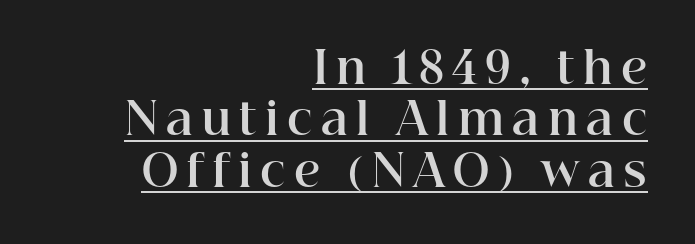
Q: Is the text bold? A: Yes.
Q: Is the text italic (slanted)? A: No, it is upright.
Q: Is the typeface a serif or a sans-serif typeface? A: Serif.
Q: Is the text underlined? A: Yes.
Q: How is the paragraph aligned? A: Right-aligned.
Q: Width (condensed, normal, or wide)? A: Normal.
Q: Stroke contrast? A: High.
Q: x-height? A: Medium.
Q: Monospaced? A: No.
